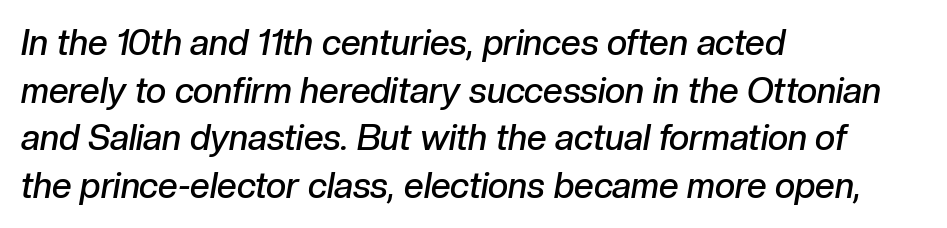
The image shows 35 px semibold type, italic (leaning right); set left-aligned, normal line spacing (1.36x), normal letter spacing, not underlined; low stroke contrast and a medium x-height.
